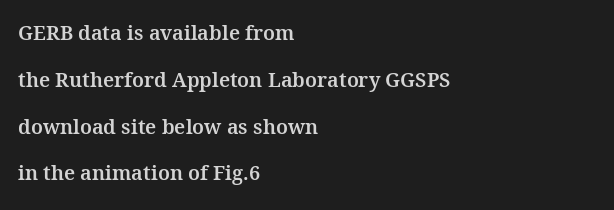
A clean baseline with only descenders dipping below it. Style check: upright. These lines stack with their left ends in a neat column. Quick note: interline space is abundant. Each word holds together tightly as a unit, with standard inter-letter gaps.
